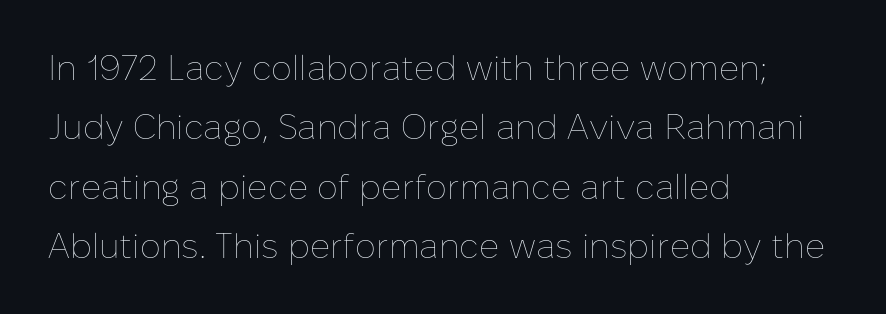
{"italic": "no", "bold": "no", "weight": "thin", "width": "normal", "stroke_contrast": "low", "x_height": "medium", "monospaced": "no", "underline": "no", "align": "left", "line_spacing": "normal", "line_spacing_ratio": 1.7, "letter_spacing": "normal", "letter_spacing_em": 0.0, "glyph_px": 35}
